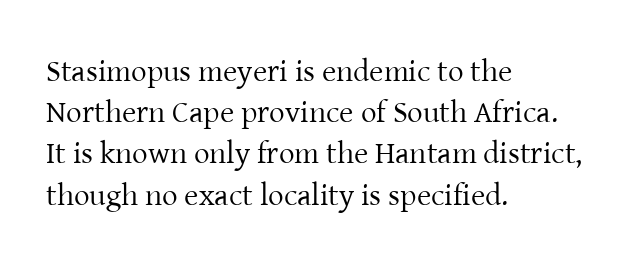
{"serif": "yes", "italic": "no", "bold": "no", "weight": "regular", "width": "normal", "stroke_contrast": "low", "x_height": "medium", "monospaced": "no", "underline": "no", "align": "left", "line_spacing": "normal", "line_spacing_ratio": 1.33, "letter_spacing": "normal", "letter_spacing_em": 0.0, "glyph_px": 31}
